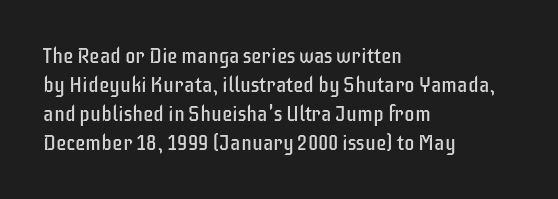
{"italic": "no", "bold": "no", "underline": "no", "align": "left", "line_spacing": "normal", "line_spacing_ratio": 1.38, "letter_spacing": "normal", "letter_spacing_em": 0.0, "glyph_px": 21}
